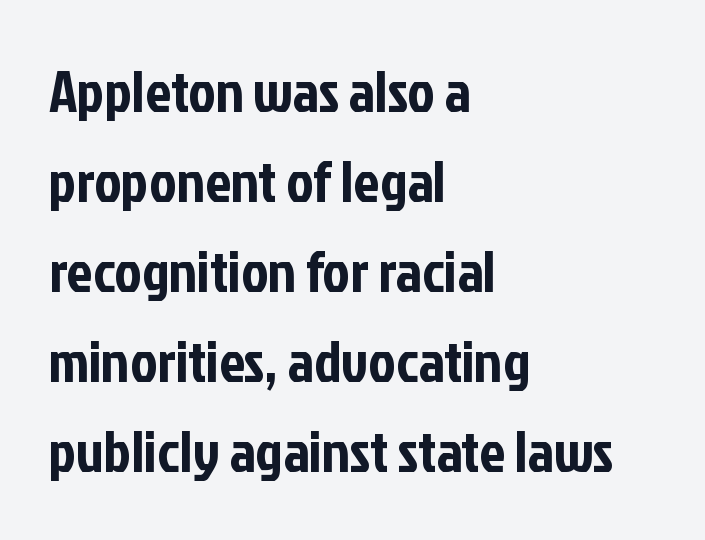
{"serif": "no", "italic": "no", "width": "condensed", "stroke_contrast": "low", "x_height": "medium", "monospaced": "no", "underline": "no", "align": "left", "line_spacing": "normal", "line_spacing_ratio": 1.55, "letter_spacing": "normal", "letter_spacing_em": 0.0, "glyph_px": 58}
